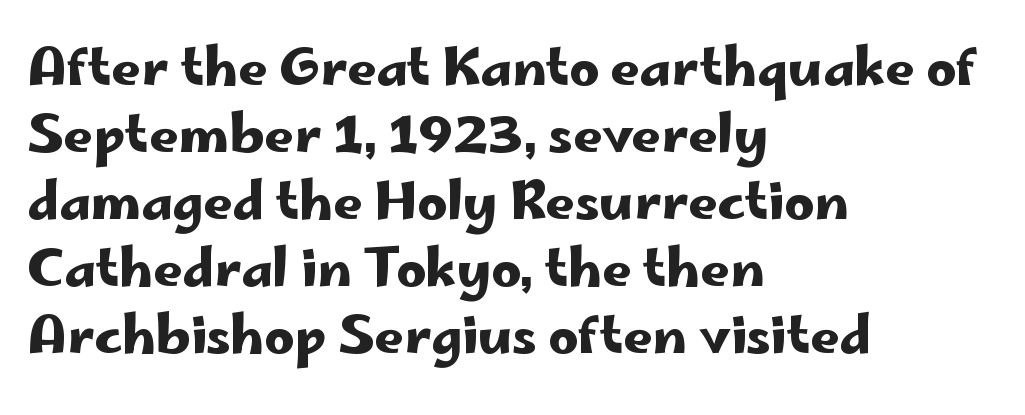
This rendering leaves character spacing at its baseline value. This rendering employs a face without finishing strokes, i.e., a sans-serif. The leading is moderate, giving the passage an even texture. Is the block centered? No — it sits flush against the left margin. Note the varied advance widths — an 'i' is clearly narrower than an 'm'. The zone under the glyphs is completely vacant.
